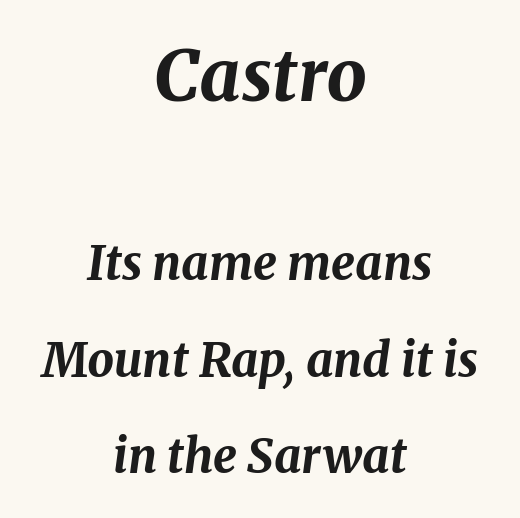
The image shows 71 px bold type, italic (leaning right); set centered, loose line spacing (2.05x), normal letter spacing, not underlined; the first (top) block is 1.51x larger; medium stroke contrast and a medium x-height.
